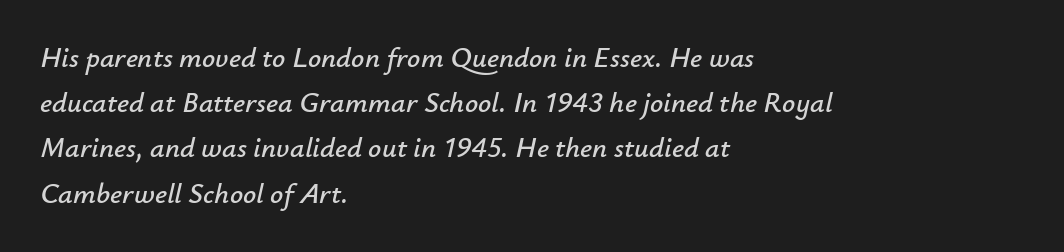
Successive baselines arrive at the customary interval. These lines are rendered in a variable-pitch font. The glyphs are unaccompanied by any horizontal stroke below them. The lines in this sample share a left origin and differ only in where they stop. Does the lettering tilt? It does — this is italic. The line texture is even and compact thanks to regular tracking.
